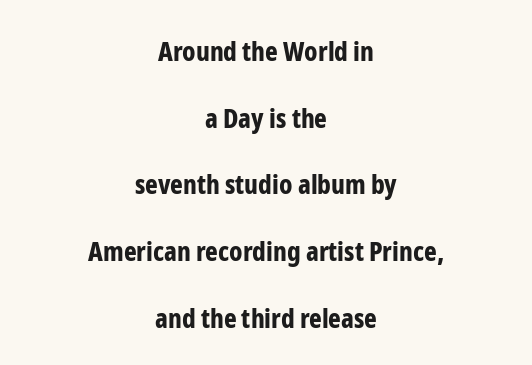
Q: Is the text bold? A: Yes.
Q: Is the text italic (slanted)? A: No, it is upright.
Q: Is the text underlined? A: No.
Q: How is the paragraph aligned? A: Centered.
Q: Is the spacing between letters normal or unusually wide? A: Normal.
Q: Is the spacing between lines tight, normal or loose? A: Loose.
